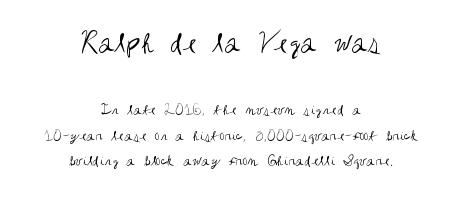
{"serif": "no", "bold": "no", "weight": "regular", "width": "condensed", "stroke_contrast": "medium", "x_height": "large", "monospaced": "no", "underline": "no", "align": "center", "line_spacing": "normal", "line_spacing_ratio": 1.59, "letter_spacing": "normal", "letter_spacing_em": 0.0, "larger_block": "first", "size_ratio": 1.94, "glyph_px": 31}
